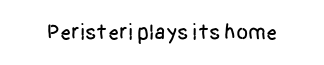
The image shows 22 px text type, upright; set normal letter spacing, not underlined.
